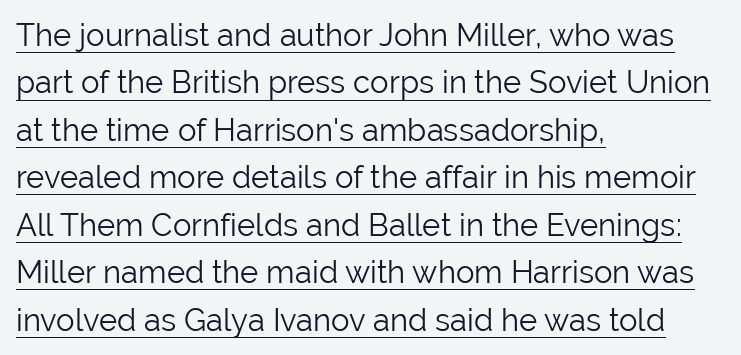
No italicization has been applied; the sample stays upright. The line texture is even and compact thanks to regular tracking. Is this a heavy cut? Hardly; it is regular or lighter. Compared with typical paragraphs, the rows here are spaced about the same. A student would call this left alignment; a typographer would say flush left, rag right.
